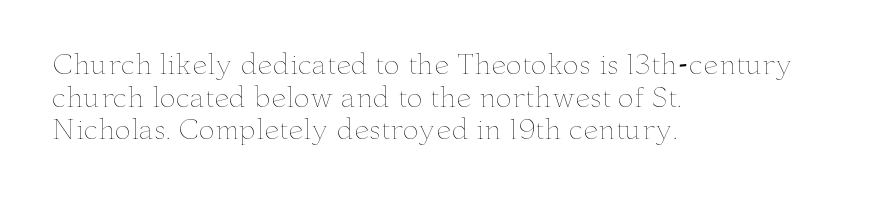
Q: Is the text bold? A: No.
Q: Is the text italic (slanted)? A: No, it is upright.
Q: Is the text underlined? A: No.
Q: How is the paragraph aligned? A: Left-aligned.
Q: Is the spacing between letters normal or unusually wide? A: Normal.
